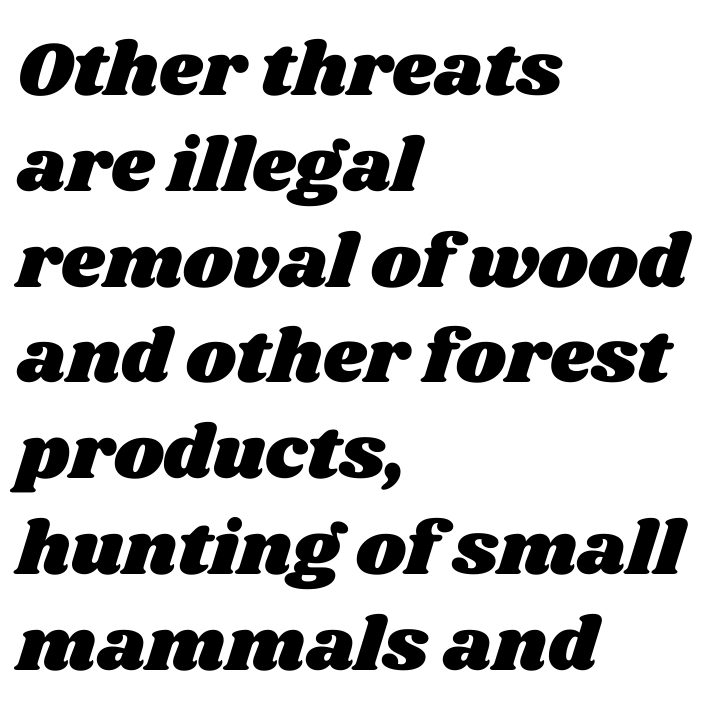
Q: Is the text underlined? A: No.
Q: How is the paragraph aligned? A: Left-aligned.
Q: Is the spacing between letters normal or unusually wide? A: Normal.
Q: Is the spacing between lines tight, normal or loose? A: Normal.
Q: Width (condensed, normal, or wide)? A: Wide.
Q: Stroke contrast? A: Medium.
Q: x-height? A: Large.
Q: Monospaced? A: No.
